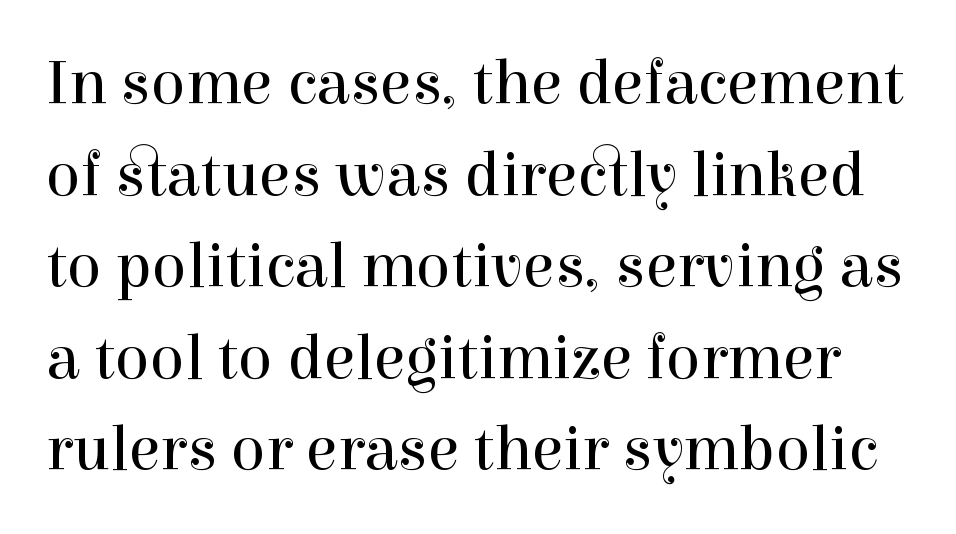
{"serif": "yes", "italic": "no", "bold": "no", "weight": "regular", "width": "normal", "x_height": "medium", "monospaced": "no", "underline": "no", "line_spacing": "normal", "line_spacing_ratio": 1.43, "letter_spacing": "normal", "letter_spacing_em": 0.0, "glyph_px": 64}
